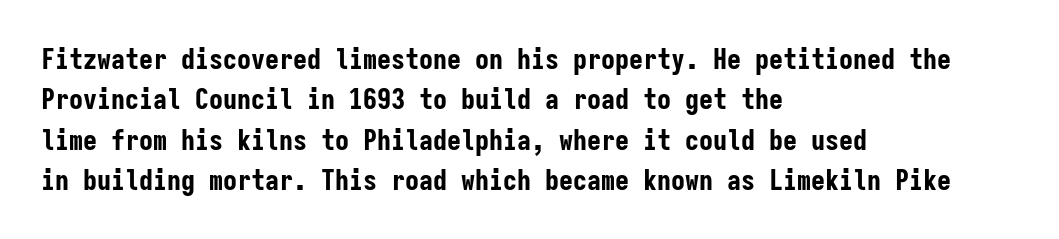
The paragraph has a hard left edge and a soft right edge. Each row of text sits above clean, open space. How would I describe the line gaps? Plain and ordinary. The face used here is a sans, in the tradition of grotesques and geometrics. The rendering uses typewriter-style spacing with identical character cells.
